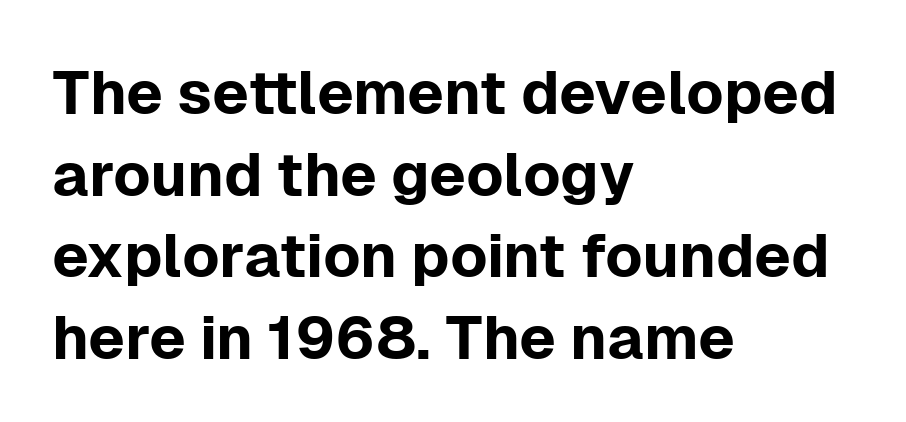
{"serif": "no", "italic": "no", "width": "normal", "stroke_contrast": "low", "x_height": "medium", "monospaced": "no", "underline": "no", "align": "left", "line_spacing": "normal", "line_spacing_ratio": 1.34, "letter_spacing": "normal", "letter_spacing_em": 0.0, "glyph_px": 61}
